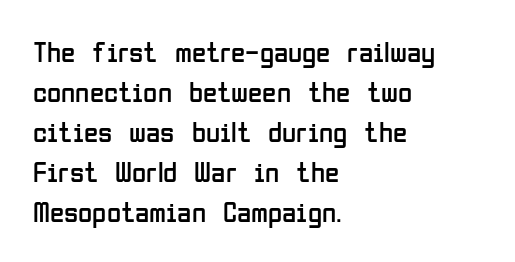
The image shows 29 px regular-weight, condensed sans-serif type, upright; set left-aligned, normal line spacing (1.38x), normal letter spacing, not underlined; low stroke contrast and a medium x-height.
